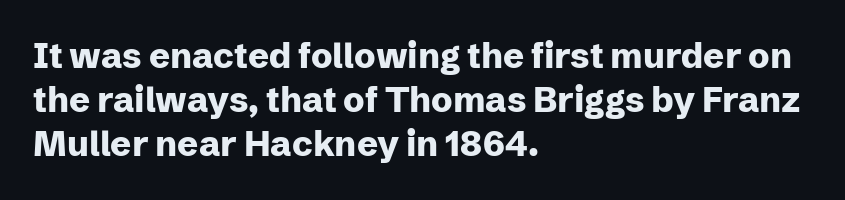
Nobody touched the tracking dial on this one. These lines are rendered in a variable-pitch font. The face used here is a sans, in the tradition of grotesques and geometrics. Weight: bold. The block of text has a typical density, with ordinary space between rows. The lines in this sample share a left origin and differ only in where they stop.
